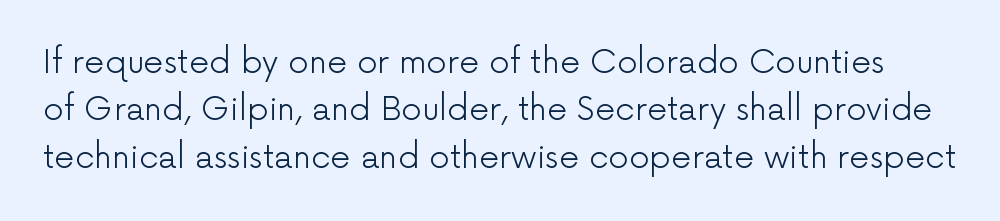
You could not count columns in this text — the font is proportionally spaced. A normal amount of white space separates one row of letters from the next. Think standard paragraph weight, or any step lighter than that. What stands out about the letter spacing? Nothing — it is the standard amount.
